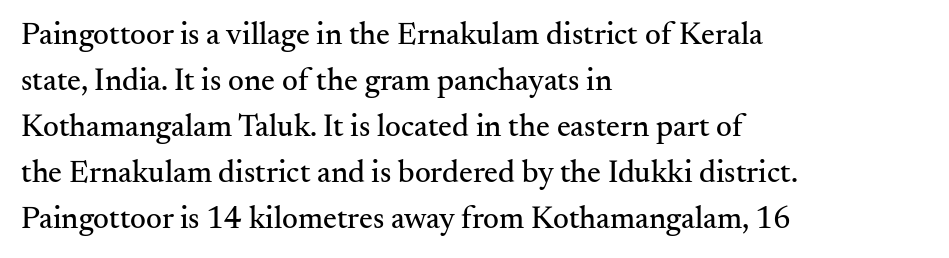
The image shows 31 px serif type, upright; set left-aligned, normal line spacing (1.48x), normal letter spacing, not underlined; medium stroke contrast and a small x-height.
